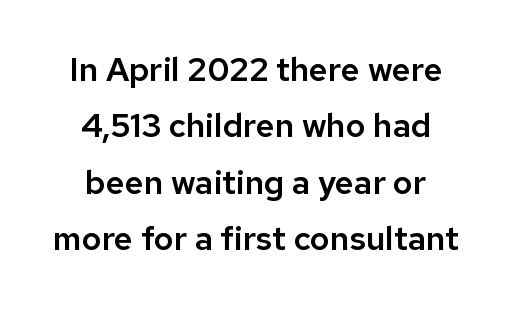
Compared with typical body copy, the letter spacing here is the same. Note the varied advance widths — an 'i' is clearly narrower than an 'm'. Italic: no, the glyphs are upright roman. Underlining? Definitely not there. A sans-serif font was chosen for this passage. These lines stack symmetrically, like a column narrowing and widening about its center.
